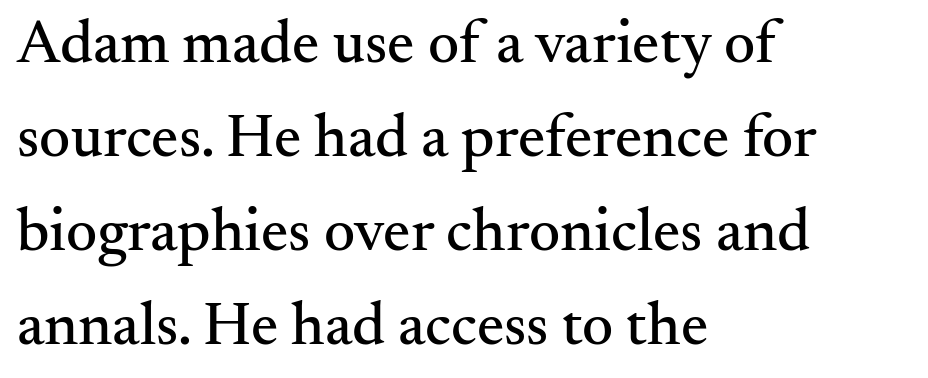
A classic flush-left, rag-right setting is used for this passage. Do the characters align in a grid? No, the font is proportional. The glyphs in this specimen are seriffed. You can tell it's not italic because the verticals are truly vertical. The space between consecutive lines is moderate. The gaps between neighbouring characters are ordinary and unremarkable.
